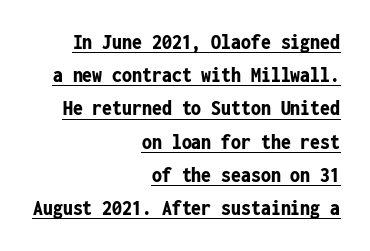
Q: Is the text bold? A: Yes.
Q: Is the text italic (slanted)? A: No, it is upright.
Q: Is the text underlined? A: Yes.
Q: How is the paragraph aligned? A: Right-aligned.
Q: Is the spacing between letters normal or unusually wide? A: Normal.
Q: Is the spacing between lines tight, normal or loose? A: Normal.
